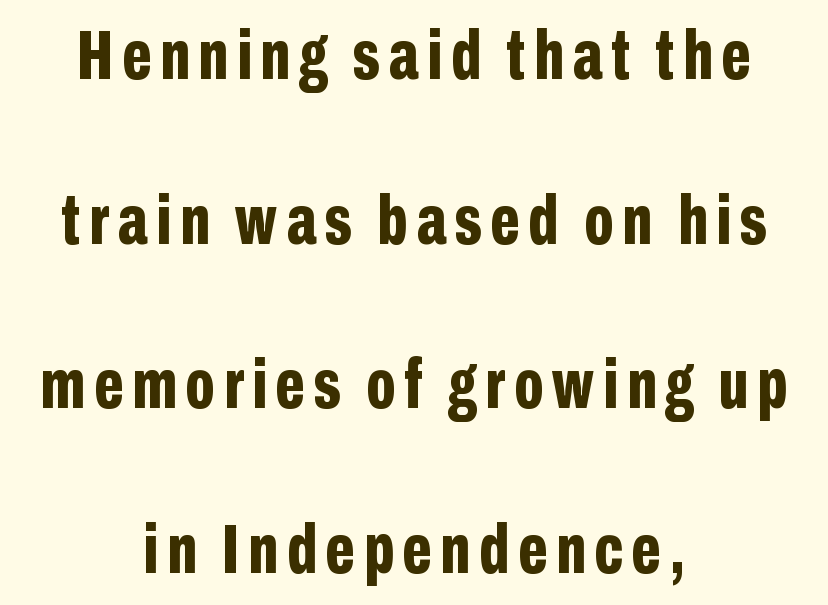
The letters carry no serifs — their stems end cleanly without finishing strokes. Is the block centered? Yes — each line is placed symmetrically about the middle. The specimen reads as upright at a glance. A full-strength bold gives these letters their thick strokes.
